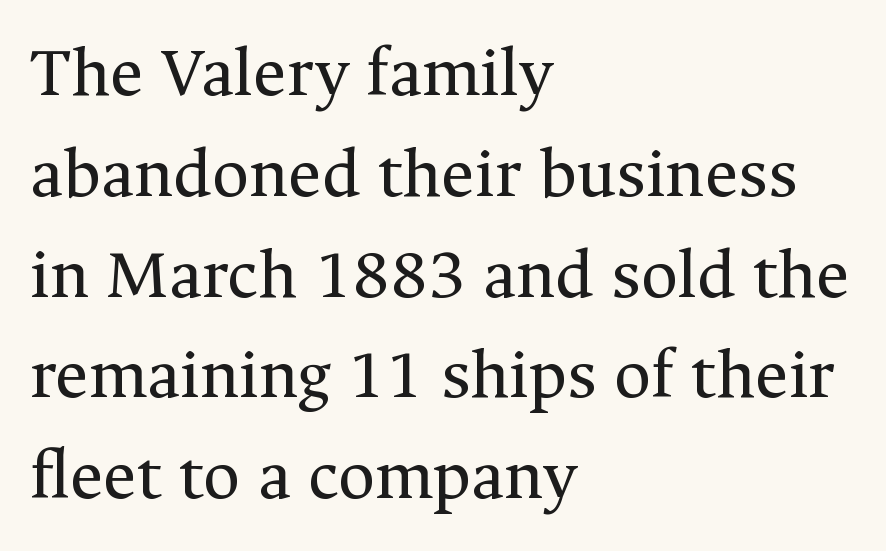
Q: Is the text bold? A: No.
Q: Is the text italic (slanted)? A: No, it is upright.
Q: Is the typeface a serif or a sans-serif typeface? A: Serif.
Q: Is the text underlined? A: No.
Q: How is the paragraph aligned? A: Left-aligned.
Q: Is the spacing between letters normal or unusually wide? A: Normal.
Q: Is the spacing between lines tight, normal or loose? A: Normal.
Q: Width (condensed, normal, or wide)? A: Normal.
Q: Stroke contrast? A: Medium.
Q: x-height? A: Medium.
Q: Monospaced? A: No.
